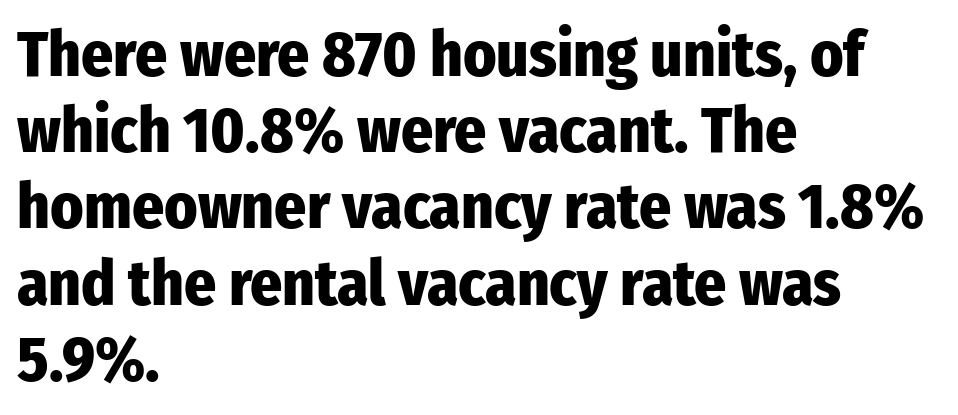
The image shows 63 px heavy, condensed sans-serif type, upright; set left-aligned, line spacing 1.21x, normal letter spacing, not underlined; low stroke contrast and a medium x-height.
